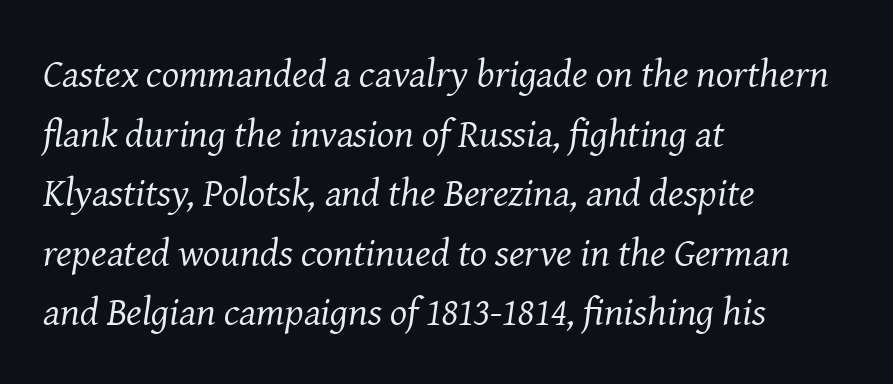
{"serif": "yes", "italic": "yes", "lean": "right", "slant_degrees": 8, "bold": "no", "weight": "regular", "width": "normal", "stroke_contrast": "medium", "x_height": "medium", "monospaced": "no", "underline": "no", "align": "left", "line_spacing": "normal", "line_spacing_ratio": 1.49, "letter_spacing": "normal", "letter_spacing_em": 0.0, "glyph_px": 40}
